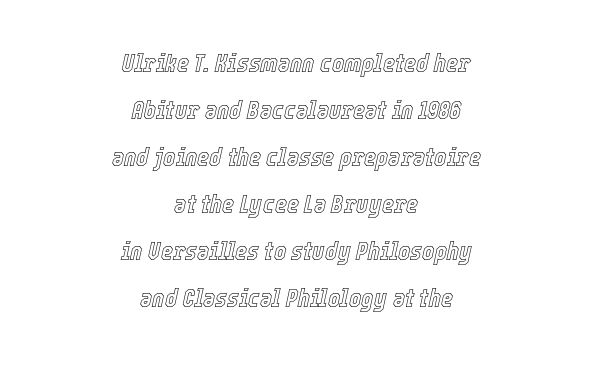
The image shows 26 px text type, italic (leaning right); set centered, line spacing 1.81x, normal letter spacing, not underlined.
